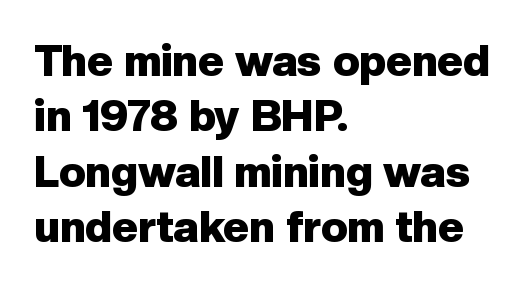
The image shows 44 px heavy sans-serif type, upright; set left-aligned, normal line spacing (1.26x), normal letter spacing, not underlined; low stroke contrast and a medium x-height.
